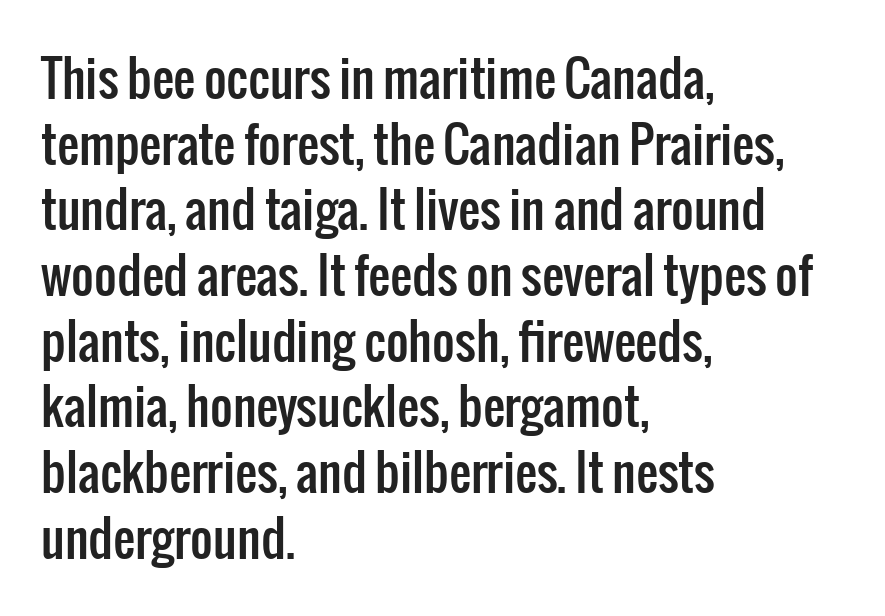
{"serif": "no", "italic": "no", "width": "condensed", "stroke_contrast": "low", "x_height": "medium", "monospaced": "no", "underline": "no", "align": "left", "line_spacing": "normal", "line_spacing_ratio": 1.34, "letter_spacing": "normal", "letter_spacing_em": 0.0, "glyph_px": 49}
